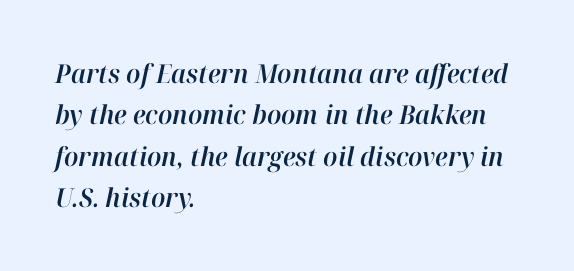
{"italic": "yes", "lean": "right", "slant_degrees": 12, "underline": "no", "align": "left", "line_spacing": "normal", "line_spacing_ratio": 1.59, "letter_spacing": "normal", "letter_spacing_em": 0.0, "glyph_px": 26}
